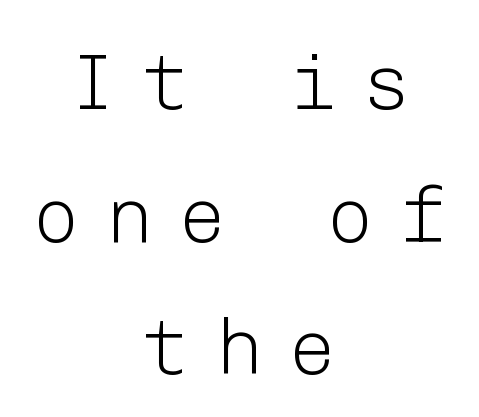
{"serif": "no", "italic": "no", "bold": "no", "weight": "light", "width": "normal", "stroke_contrast": "low", "x_height": "medium", "underline": "no", "align": "center", "line_spacing": "normal", "line_spacing_ratio": 1.68, "letter_spacing": "wide", "letter_spacing_em": 0.33, "glyph_px": 79}
